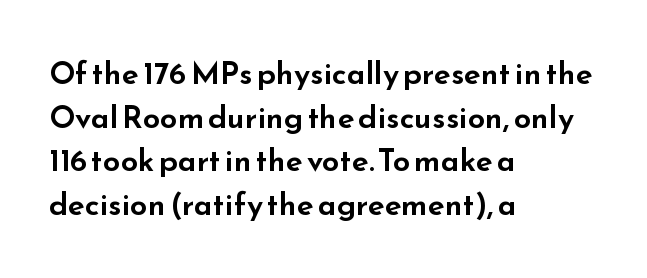
The strip under each line holds only bare page. This sample has the flowing, uneven cadence of proportional lettering. Nothing unusual about the tracking: characters are spaced as the font intends. Left-aligned paragraph, ragged on the right. The font's upright variant was chosen for this text. The passage shown stacks its lines at a standard gap.
